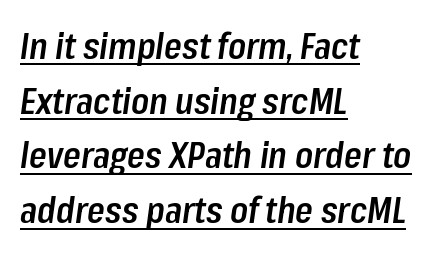
The typesetting leans somewhat heavy: a semibold. Tracking here is standard; glyphs follow each other at the usual distance. In terms of posture, this sample is oblique. Short and long lines alike share a common starting point at left. A baseline rule has been typeset under these characters. Quick note: interline space is typical.
